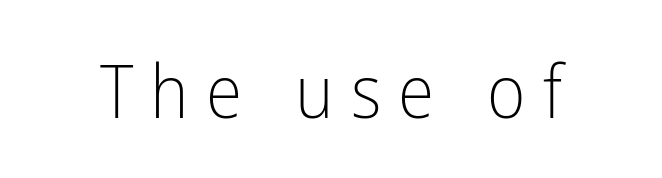
The image shows 74 px light, condensed sans-serif type, upright; set unusually wide letter spacing (+0.23 em), not underlined; low stroke contrast and a medium x-height.
